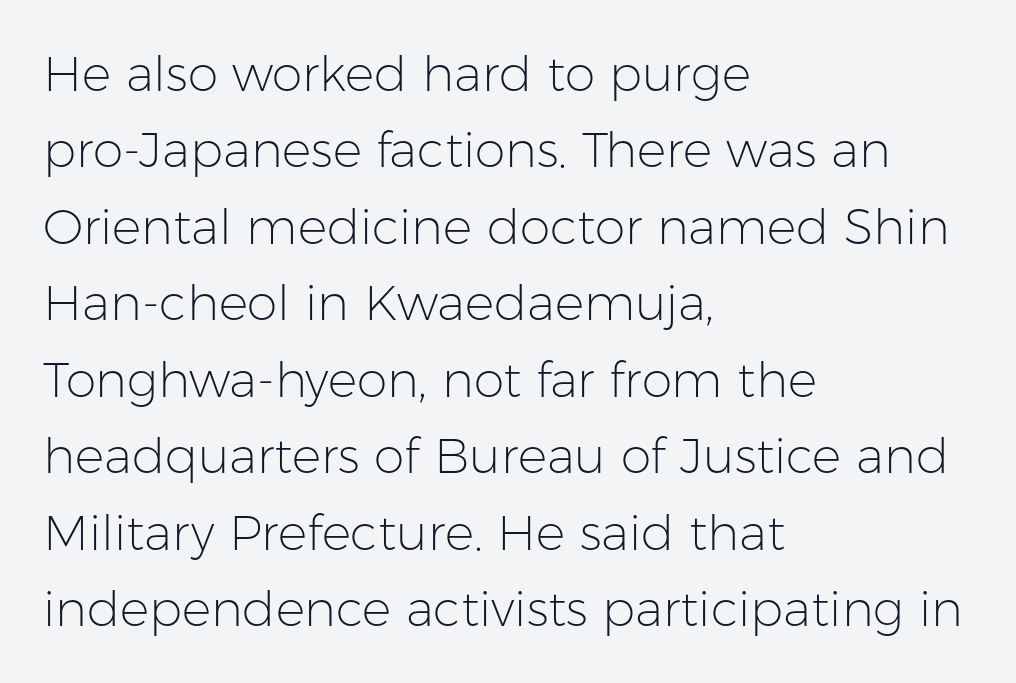
The image shows 49 px light sans-serif type, upright; set left-aligned, normal line spacing (1.56x), normal letter spacing, not underlined; low stroke contrast and a medium x-height.
